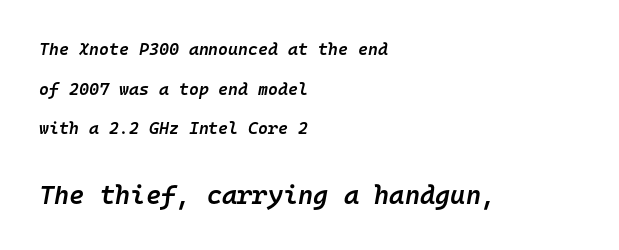
Q: Is the text bold? A: Semi-bold.
Q: Is the text italic (slanted)? A: Yes, it leans right by about 10 degrees.
Q: Is the text underlined? A: No.
Q: How is the paragraph aligned? A: Left-aligned.
Q: Is the spacing between letters normal or unusually wide? A: Normal.
Q: Is the spacing between lines tight, normal or loose? A: Loose.
Q: Which block of text is set in a larger size, the first (top) or the second (bottom)? A: The second (bottom) one.
